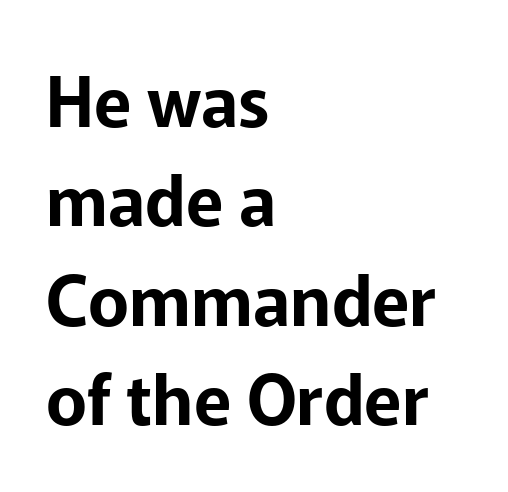
Q: Is the text italic (slanted)? A: No, it is upright.
Q: Is the typeface a serif or a sans-serif typeface? A: Sans-serif.
Q: Is the text underlined? A: No.
Q: How is the paragraph aligned? A: Left-aligned.
Q: Is the spacing between letters normal or unusually wide? A: Normal.
Q: Is the spacing between lines tight, normal or loose? A: Normal.
Q: Width (condensed, normal, or wide)? A: Normal.
Q: Stroke contrast? A: Low.
Q: x-height? A: Medium.
Q: Monospaced? A: No.
